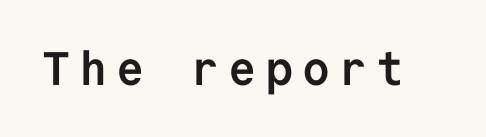
Just letters on the line, the space beneath them empty. Think of a typewriter: that constant character pitch is what you see here. The rendering shows plain stroke endings on the letterforms — a sans-serif design. The specimen reads as upright at a glance. Plenty of ink on the page — the face is bold.
